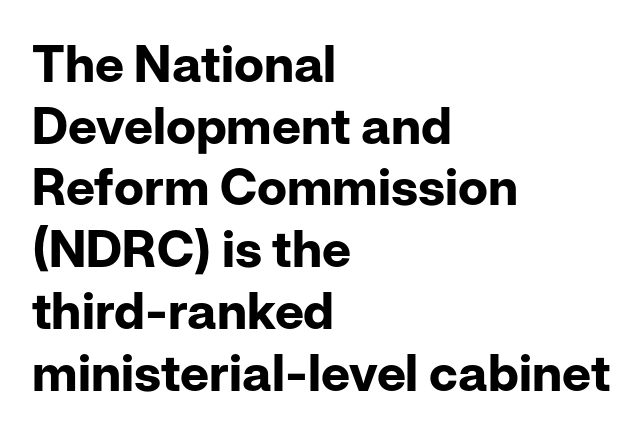
{"serif": "no", "italic": "no", "bold": "yes", "weight": "bold", "width": "normal", "stroke_contrast": "low", "x_height": "medium", "monospaced": "no", "underline": "no", "align": "left", "line_spacing_ratio": 1.21, "letter_spacing": "normal", "letter_spacing_em": 0.0, "glyph_px": 51}
